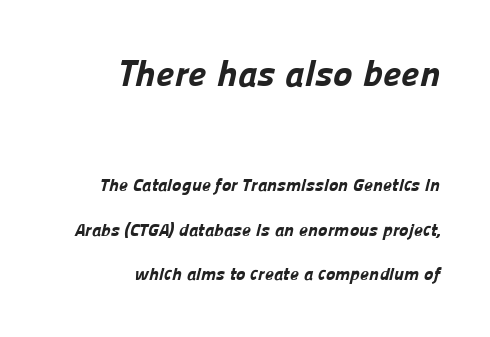
Q: Is the text bold? A: Yes.
Q: Is the typeface a serif or a sans-serif typeface? A: Sans-serif.
Q: Is the text underlined? A: No.
Q: How is the paragraph aligned? A: Right-aligned.
Q: Is the spacing between letters normal or unusually wide? A: Normal.
Q: Is the spacing between lines tight, normal or loose? A: Loose.
Q: Which block of text is set in a larger size, the first (top) or the second (bottom)? A: The first (top) one.
Q: Width (condensed, normal, or wide)? A: Normal.
Q: Stroke contrast? A: Low.
Q: x-height? A: Medium.
Q: Monospaced? A: No.
